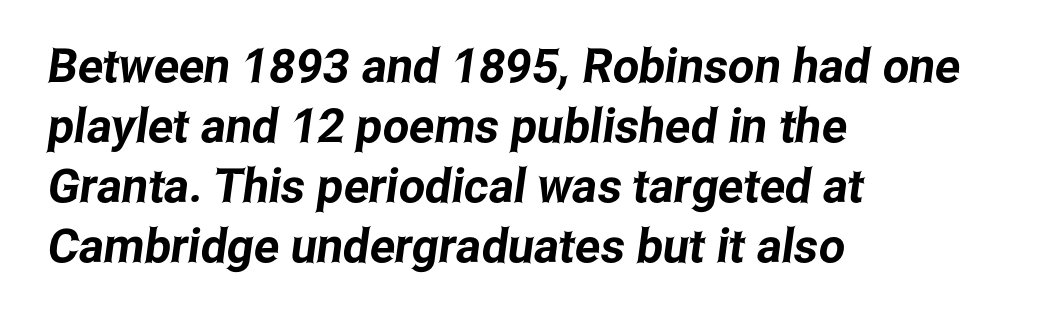
The image shows 47 px condensed sans-serif type; set left-aligned, normal line spacing (1.28x), normal letter spacing, not underlined; low stroke contrast and a medium x-height.
